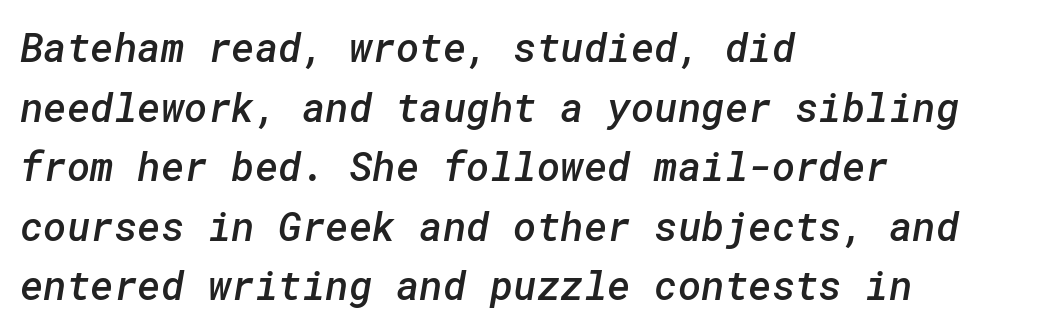
{"serif": "no", "bold": "semi", "weight": "semibold", "width": "normal", "stroke_contrast": "low", "x_height": "medium", "underline": "no", "align": "left", "line_spacing": "normal", "line_spacing_ratio": 1.49, "letter_spacing": "normal", "letter_spacing_em": 0.0, "glyph_px": 40}
